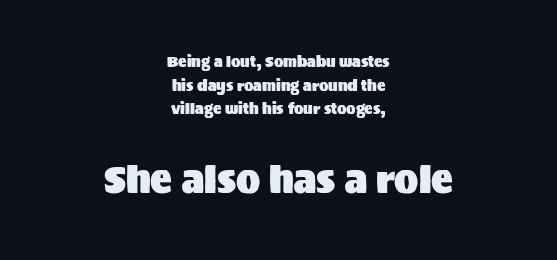
{"serif": "no", "italic": "no", "width": "normal", "stroke_contrast": "medium", "x_height": "large", "monospaced": "no", "underline": "no", "align": "center", "line_spacing": "normal", "line_spacing_ratio": 1.68, "letter_spacing": "normal", "letter_spacing_em": 0.0, "larger_block": "second", "size_ratio": 2.57, "glyph_px": 36}
